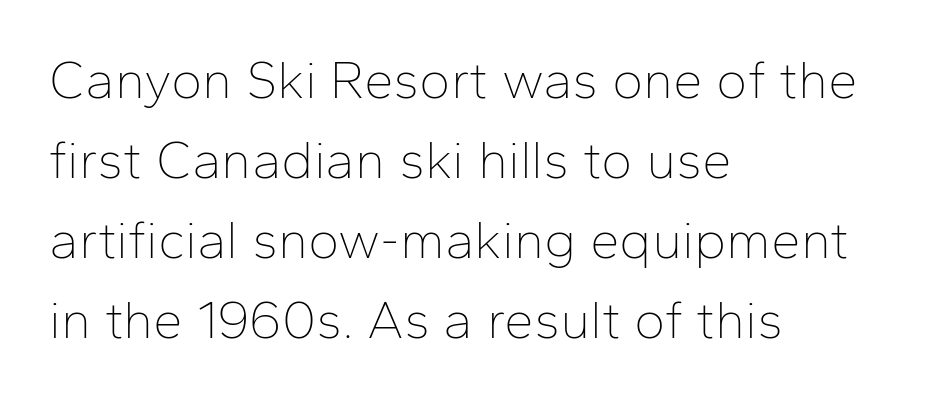
Q: Is the text bold? A: No.
Q: Is the text italic (slanted)? A: No, it is upright.
Q: Is the typeface a serif or a sans-serif typeface? A: Sans-serif.
Q: Is the text underlined? A: No.
Q: How is the paragraph aligned? A: Left-aligned.
Q: Is the spacing between letters normal or unusually wide? A: Normal.
Q: Is the spacing between lines tight, normal or loose? A: Normal.
Q: Width (condensed, normal, or wide)? A: Normal.
Q: Stroke contrast? A: Low.
Q: x-height? A: Medium.
Q: Monospaced? A: No.
